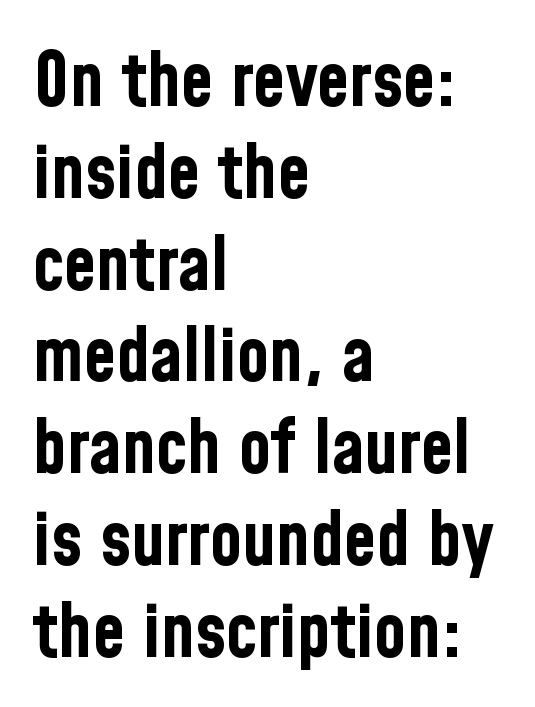
Q: Is the text bold? A: Yes.
Q: Is the text italic (slanted)? A: No, it is upright.
Q: Is the typeface a serif or a sans-serif typeface? A: Sans-serif.
Q: Is the text underlined? A: No.
Q: How is the paragraph aligned? A: Left-aligned.
Q: Is the spacing between letters normal or unusually wide? A: Normal.
Q: Width (condensed, normal, or wide)? A: Condensed.
Q: Stroke contrast? A: Low.
Q: x-height? A: Medium.
Q: Monospaced? A: No.
